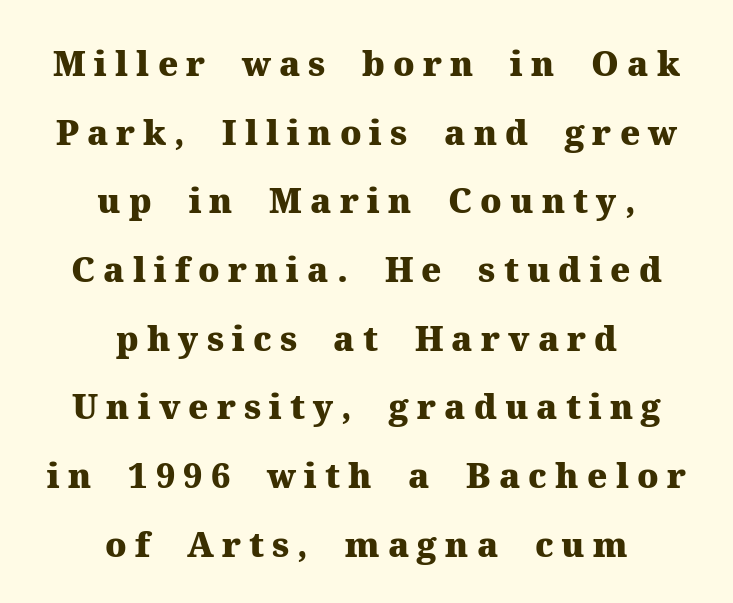
{"serif": "yes", "italic": "no", "bold": "yes", "weight": "heavy", "width": "normal", "stroke_contrast": "medium", "x_height": "medium", "monospaced": "no", "underline": "no", "align": "center", "line_spacing": "loose", "line_spacing_ratio": 2.02, "letter_spacing": "wide", "letter_spacing_em": 0.24, "glyph_px": 34}
